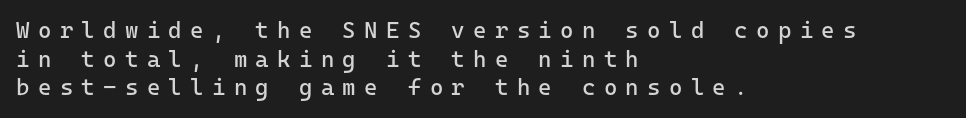
Q: Is the text bold? A: No.
Q: Is the text italic (slanted)? A: No, it is upright.
Q: Is the text underlined? A: No.
Q: How is the paragraph aligned? A: Left-aligned.
Q: Is the spacing between letters normal or unusually wide? A: Unusually wide.
Q: Is the spacing between lines tight, normal or loose? A: Normal.
